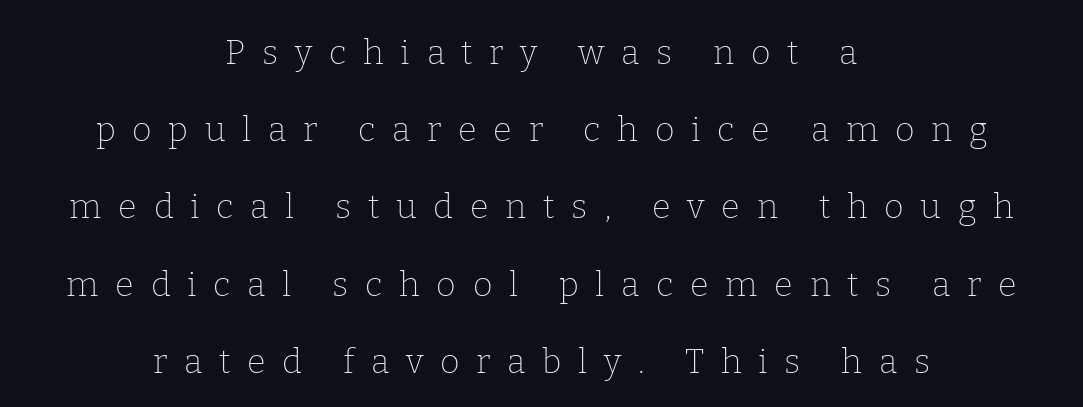
Quick note: not italic, upright. A typesetter would call this leading open, well beyond the default. Loose tracking; the words dissolve into strings of separated letters. Vertical stems look standard width or narrower in stroke.
